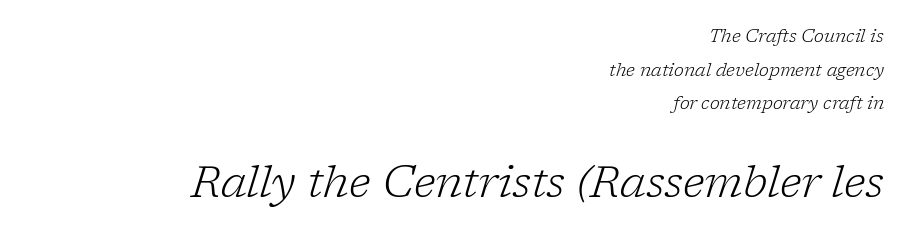
A serif font was chosen for this passage. On a weight scale, this lands at 450 or below. Is the block centered? No — it sits flush against the right margin. The face used here has a pronounced slope to its letters. A student would notice the bottom passage is typeset larger than what precedes it.
